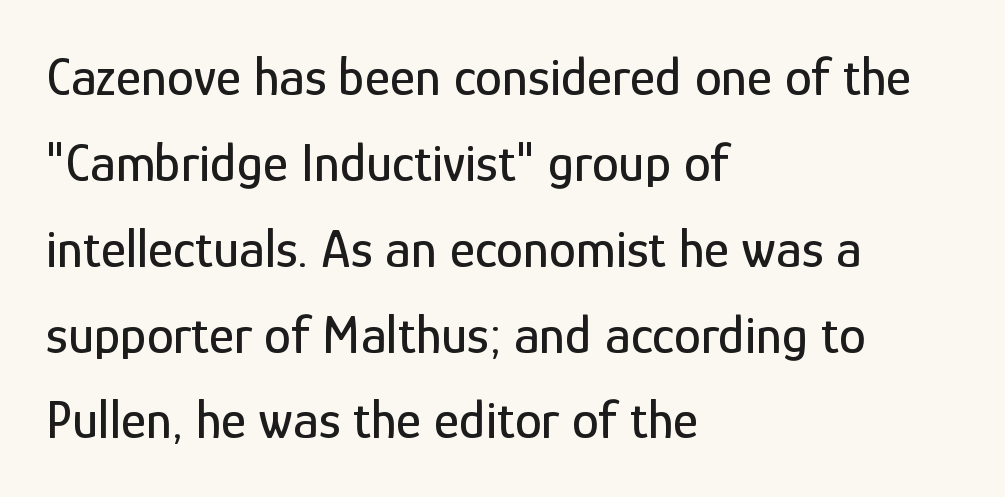
{"serif": "no", "italic": "no", "width": "condensed", "stroke_contrast": "low", "x_height": "medium", "monospaced": "no", "underline": "no", "align": "left", "line_spacing": "normal", "line_spacing_ratio": 1.59, "letter_spacing": "normal", "letter_spacing_em": 0.0, "glyph_px": 54}
